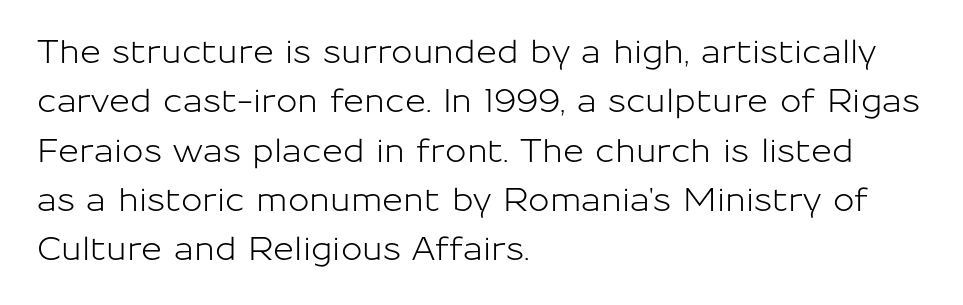
The image shows 32 px sans-serif type, upright; set left-aligned, normal line spacing (1.54x), normal letter spacing, not underlined; low stroke contrast and a medium x-height.
